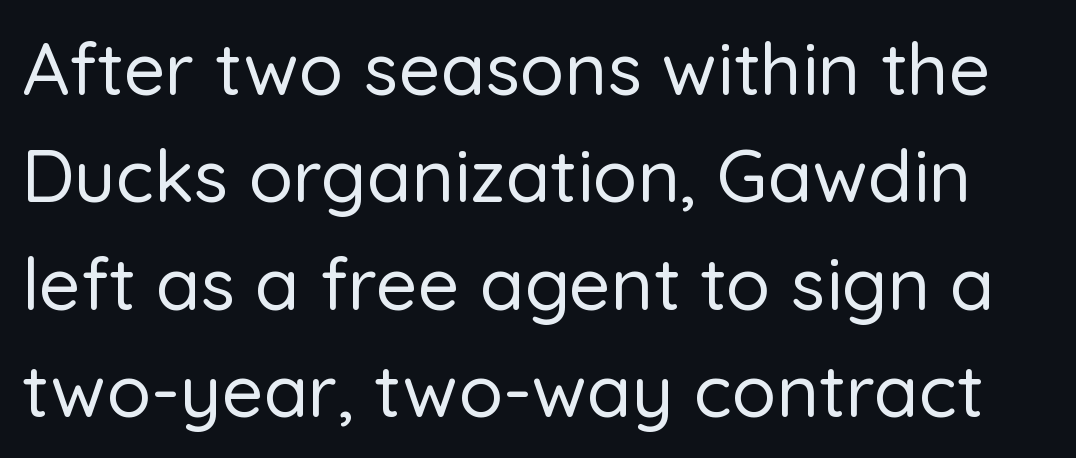
Has an underline been added? It has not. Is there any slant? The stems are plumb. Horizontal bands of white between lines are of average thickness. I'd call this a sans setting — the letters go barefoot. The rendering keeps characters at their native spacing. Looks like regular typesetting: each glyph gets only the width it needs.
